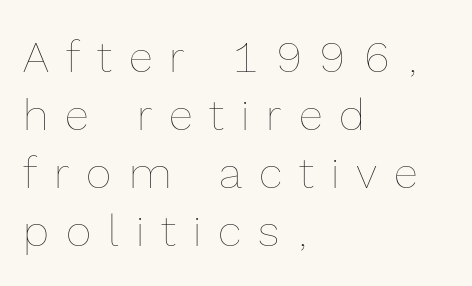
Note the varied advance widths — an 'i' is clearly narrower than an 'm'. No heavy texture on the line: the type isn't bold. Horizontally, the lines are justified to the leading edge only. How would I describe the line gaps? Plain and ordinary.
